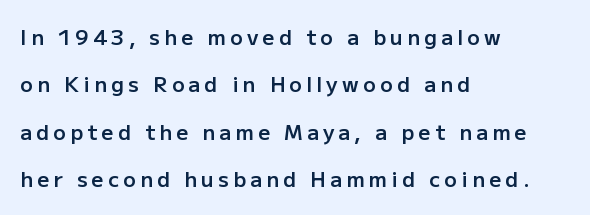
The image shows 21 px text type, upright; set left-aligned, loose line spacing (2.26x), unusually wide letter spacing (+0.2 em), not underlined.
